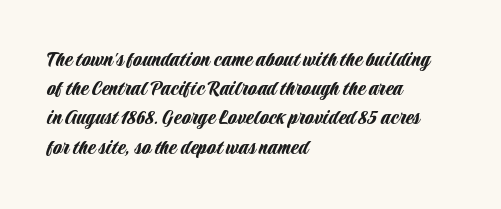
Q: Is the text italic (slanted)? A: Yes.
Q: Is the text underlined? A: No.
Q: How is the paragraph aligned? A: Left-aligned.
Q: Is the spacing between letters normal or unusually wide? A: Normal.
Q: Is the spacing between lines tight, normal or loose? A: Normal.
